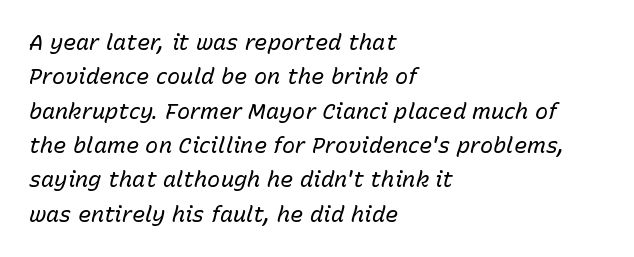
The words here are not underlined. The letterforms sit at book weight or below. Posture: slanted. Leftover space on each line is placed entirely after the last word. There is no visible air inserted between adjacent glyphs. If you measured baseline to baseline, you'd find a middling distance.
